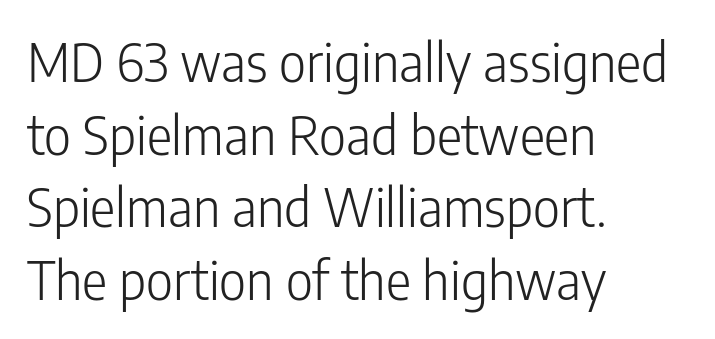
Q: Is the text bold? A: No.
Q: Is the text italic (slanted)? A: No, it is upright.
Q: Is the typeface a serif or a sans-serif typeface? A: Sans-serif.
Q: Is the text underlined? A: No.
Q: How is the paragraph aligned? A: Left-aligned.
Q: Is the spacing between letters normal or unusually wide? A: Normal.
Q: Is the spacing between lines tight, normal or loose? A: Normal.
Q: Width (condensed, normal, or wide)? A: Condensed.
Q: Stroke contrast? A: Low.
Q: x-height? A: Medium.
Q: Monospaced? A: No.
